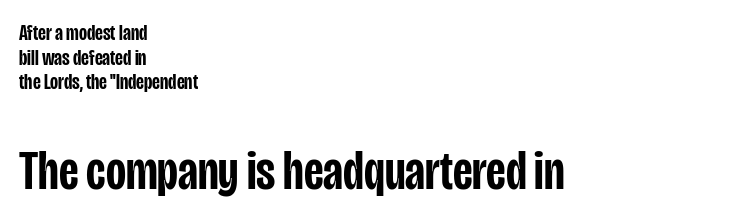
The image shows 55 px semibold, condensed sans-serif type, upright; set left-aligned, tight line spacing (1.12x), normal letter spacing, not underlined; the second (bottom) block is 2.5x larger; low stroke contrast and a large x-height.
